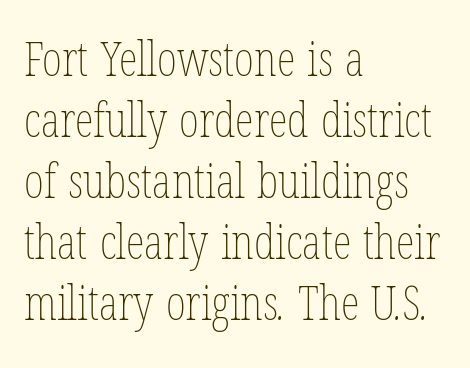
The image shows 48 px thin, condensed type; set left-aligned, normal line spacing (1.27x), normal letter spacing, not underlined; low stroke contrast and a medium x-height.
